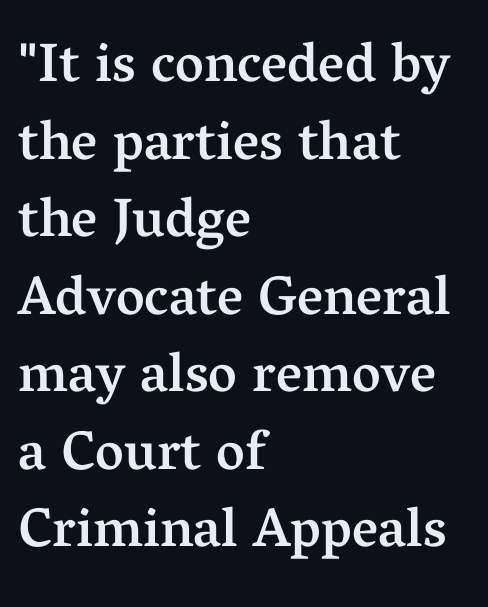
The image shows 55 px semibold serif type, upright; set left-aligned, normal line spacing (1.41x), normal letter spacing, not underlined; medium stroke contrast and a medium x-height.
